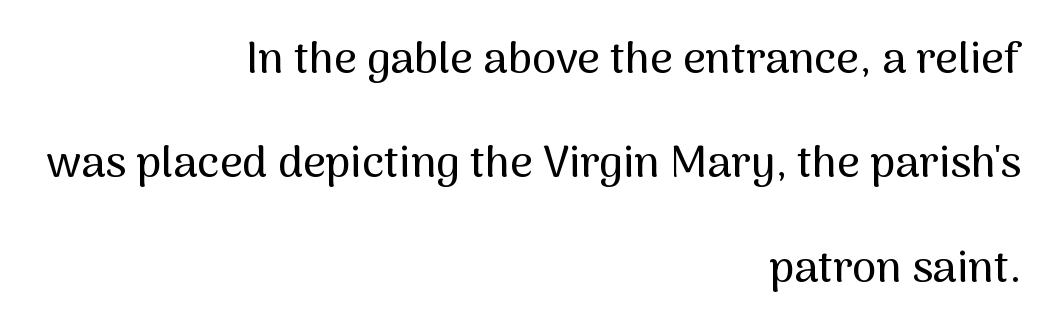
The face used here is proportionally spaced, like ordinary book or web type. Each letter's strokes conclude bluntly, with no projecting serifs. The text block is weighted toward the right margin, trailing off unevenly leftward. The words here are not underlined.
